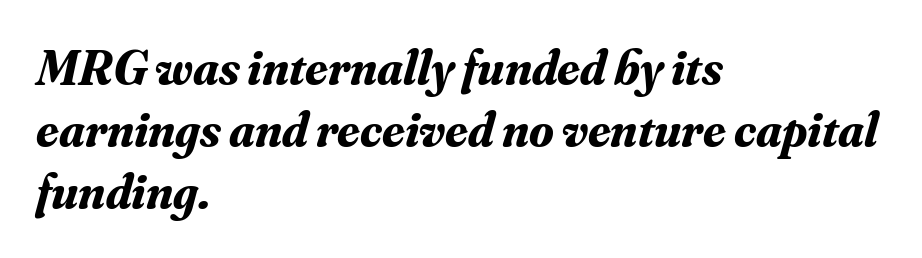
Q: Is the text bold? A: Yes.
Q: Is the text italic (slanted)? A: Yes, it leans right by about 16 degrees.
Q: Is the typeface a serif or a sans-serif typeface? A: Serif.
Q: Is the text underlined? A: No.
Q: How is the paragraph aligned? A: Left-aligned.
Q: Is the spacing between letters normal or unusually wide? A: Normal.
Q: Width (condensed, normal, or wide)? A: Normal.
Q: Stroke contrast? A: Medium.
Q: x-height? A: Small.
Q: Monospaced? A: No.
